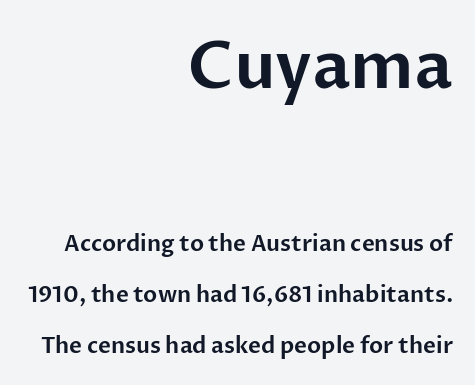
{"serif": "no", "italic": "no", "width": "normal", "stroke_contrast": "low", "x_height": "medium", "monospaced": "no", "underline": "no", "align": "right", "line_spacing": "loose", "line_spacing_ratio": 2.33, "letter_spacing": "normal", "letter_spacing_em": 0.0, "larger_block": "first", "size_ratio": 3.0, "glyph_px": 66}
